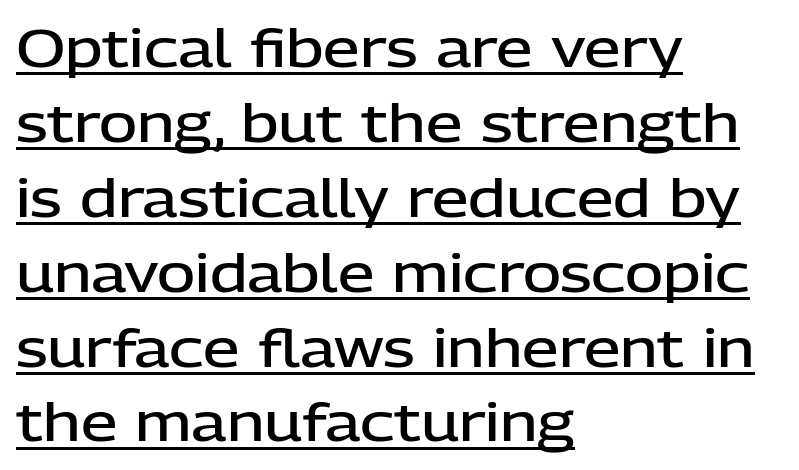
The image shows 52 px semibold sans-serif type, upright; set left-aligned, normal line spacing (1.44x), normal letter spacing, underlined; low stroke contrast and a medium x-height.
